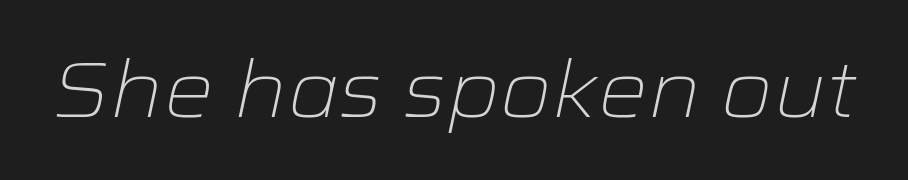
{"italic": "yes", "lean": "right", "slant_degrees": 12, "bold": "no", "weight": "light", "width": "wide", "stroke_contrast": "low", "x_height": "medium", "monospaced": "no", "underline": "no", "letter_spacing": "normal", "letter_spacing_em": 0.0, "glyph_px": 78}
